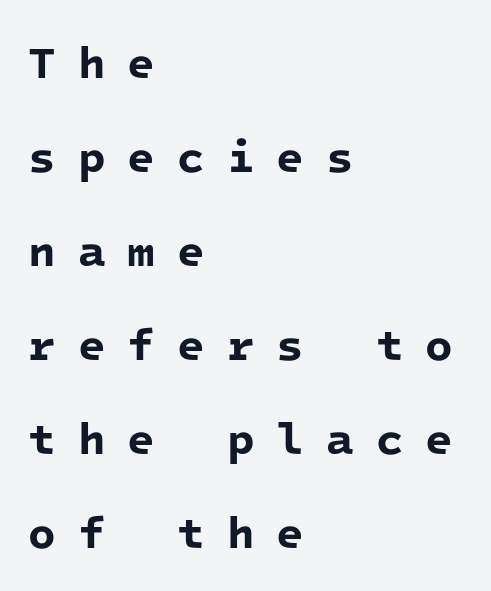
{"serif": "no", "bold": "yes", "weight": "bold", "width": "normal", "stroke_contrast": "low", "x_height": "medium", "monospaced": "yes", "underline": "no", "align": "left", "line_spacing": "loose", "line_spacing_ratio": 2.09, "letter_spacing": "wide", "letter_spacing_em": 0.49, "glyph_px": 45}
